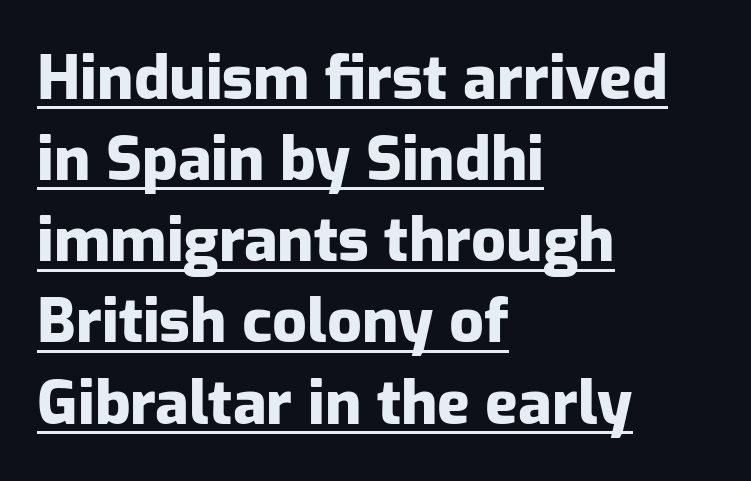
{"serif": "no", "italic": "no", "bold": "yes", "weight": "heavy", "width": "normal", "stroke_contrast": "low", "x_height": "medium", "monospaced": "no", "underline": "yes", "align": "left", "line_spacing": "normal", "line_spacing_ratio": 1.33, "letter_spacing": "normal", "letter_spacing_em": 0.0, "glyph_px": 61}
